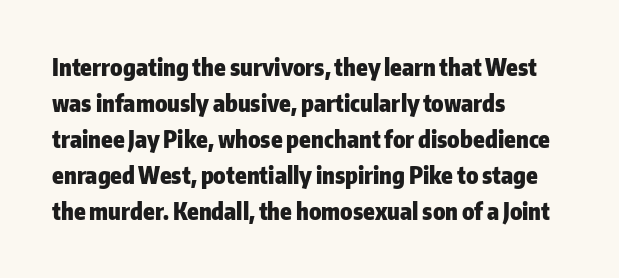
The image shows 23 px bold type, upright; set left-aligned, normal line spacing (1.56x), normal letter spacing, not underlined.
